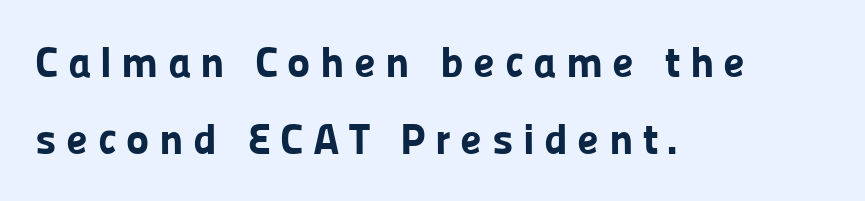
Q: Is the text bold? A: Yes.
Q: Is the text italic (slanted)? A: No, it is upright.
Q: Is the typeface a serif or a sans-serif typeface? A: Sans-serif.
Q: Is the text underlined? A: No.
Q: How is the paragraph aligned? A: Left-aligned.
Q: Is the spacing between letters normal or unusually wide? A: Unusually wide.
Q: Width (condensed, normal, or wide)? A: Normal.
Q: Stroke contrast? A: Low.
Q: x-height? A: Medium.
Q: Monospaced? A: No.
